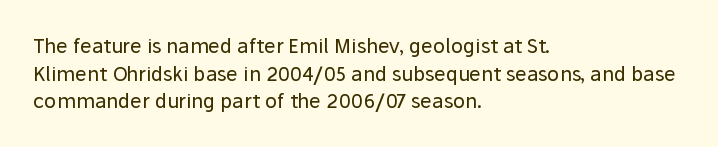
The image shows 20 px text type, upright; set left-aligned, normal line spacing (1.38x), normal letter spacing, not underlined.
